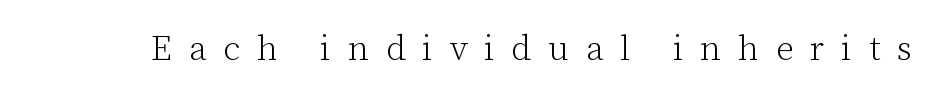
The image shows 35 px light serif type, upright; set unusually wide letter spacing (+0.48 em), not underlined; low stroke contrast and a medium x-height.
